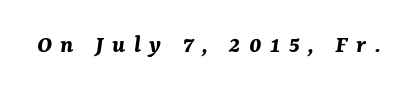
{"italic": "yes", "lean": "right", "slant_degrees": 7, "bold": "yes", "underline": "no", "letter_spacing": "wide", "letter_spacing_em": 0.32, "glyph_px": 26}
